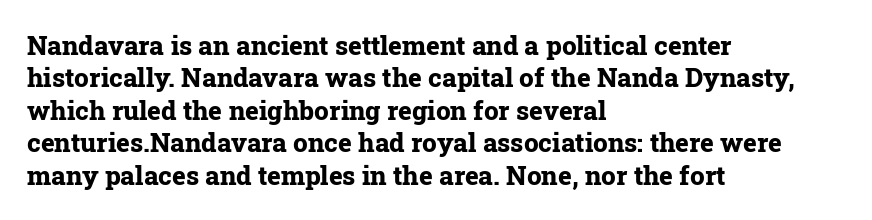
{"italic": "no", "bold": "yes", "underline": "no", "align": "left", "line_spacing": "normal", "line_spacing_ratio": 1.25, "letter_spacing": "normal", "letter_spacing_em": 0.0, "glyph_px": 26}
